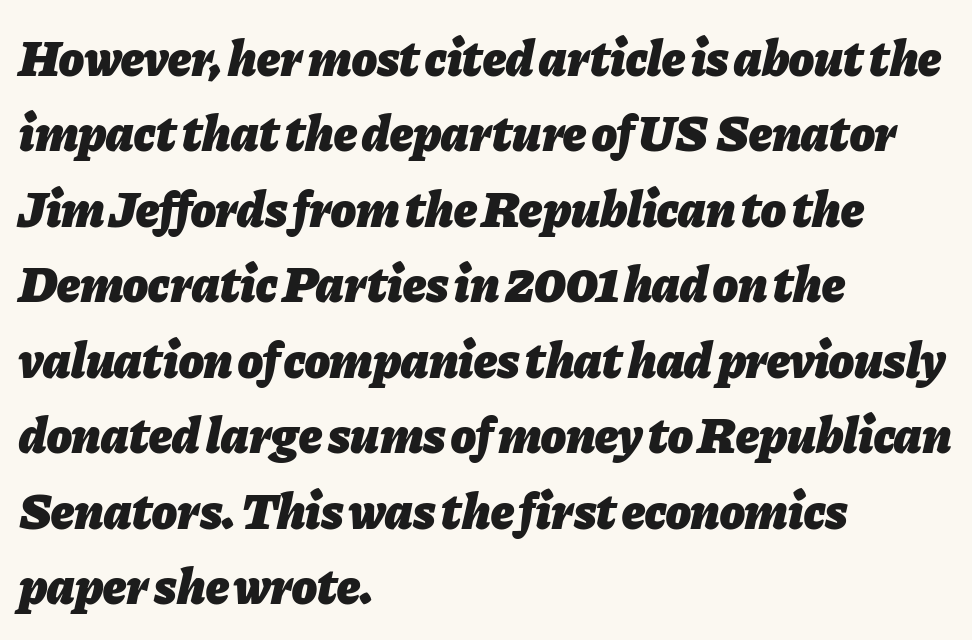
{"italic": "yes", "lean": "right", "slant_degrees": 11, "bold": "yes", "weight": "heavy", "width": "normal", "stroke_contrast": "low", "x_height": "medium", "monospaced": "no", "underline": "no", "align": "left", "line_spacing": "normal", "line_spacing_ratio": 1.48, "letter_spacing": "normal", "letter_spacing_em": 0.0, "glyph_px": 51}
